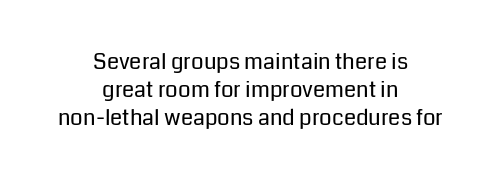
The image shows 22 px text type, upright; set centered, normal line spacing (1.28x), normal letter spacing, not underlined.
